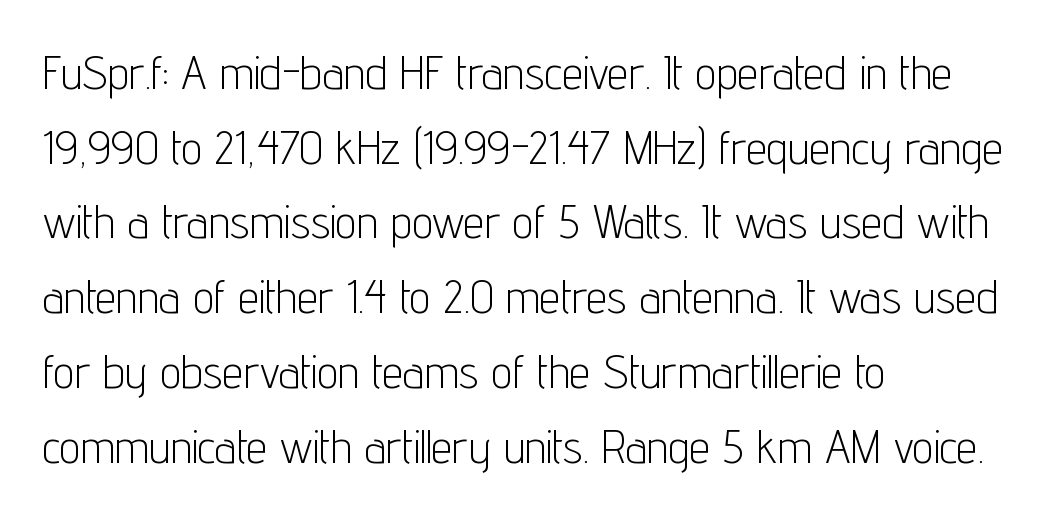
{"serif": "no", "italic": "no", "bold": "no", "weight": "light", "width": "condensed", "stroke_contrast": "low", "x_height": "medium", "monospaced": "no", "underline": "no", "align": "left", "line_spacing": "normal", "line_spacing_ratio": 1.59, "letter_spacing": "normal", "letter_spacing_em": 0.0, "glyph_px": 47}
